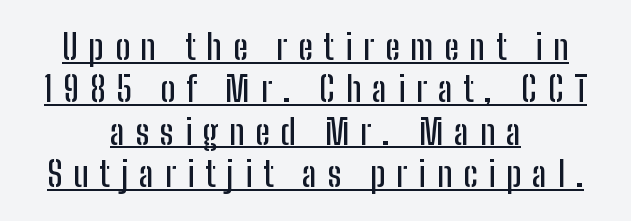
Ordinary non-slanted type is in use. Compared with undecorated copy, this sample adds a rule below the words. The whitespace from short lines is split evenly between both sides. You can tell from the bare stems that sans-serif type was used. The rendering uses natural spacing where letterforms have individual widths. Look at the tracking — it's clearly loosened, letters drifting apart.
